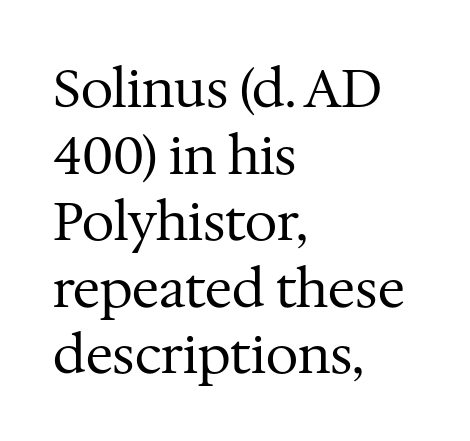
These lines are composed in type with serifs. Vertical spacing — default. No word sits above an underline. Standard letterfit; no display-style spreading of the glyphs.
